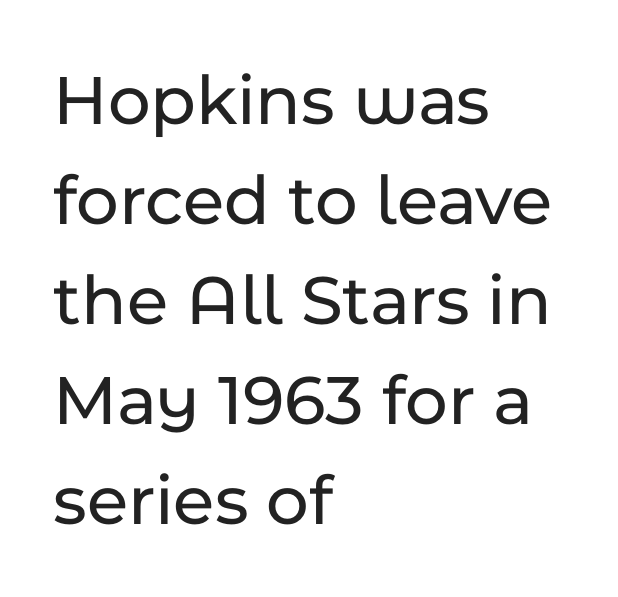
Reading down the block, your eye returns to a fixed left position each line. Is the letter spacing exaggerated? No — it looks like the ordinary default. Do the characters align in a grid? No, the font is proportional. The lettering holds an erect, upright posture throughout. Type style note: lacks serifs. Nobody drew a line under any word here.
